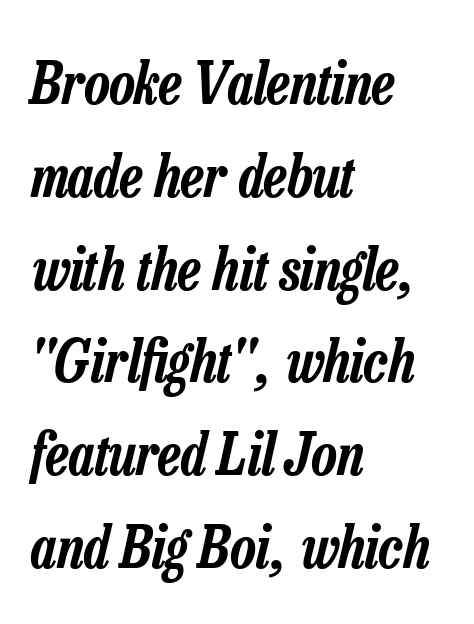
{"italic": "yes", "lean": "right", "slant_degrees": 13, "width": "condensed", "stroke_contrast": "low", "x_height": "medium", "monospaced": "no", "underline": "no", "align": "left", "line_spacing": "normal", "line_spacing_ratio": 1.6, "letter_spacing": "normal", "letter_spacing_em": 0.0, "glyph_px": 58}
